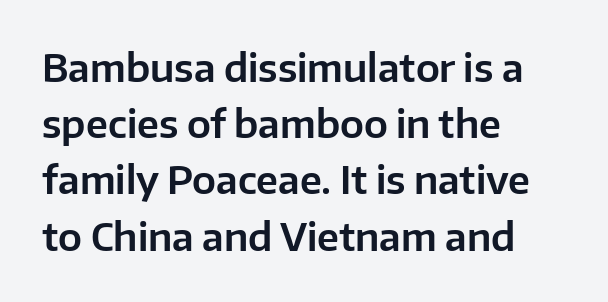
Q: Is the text italic (slanted)? A: No, it is upright.
Q: Is the typeface a serif or a sans-serif typeface? A: Sans-serif.
Q: Is the text underlined? A: No.
Q: How is the paragraph aligned? A: Left-aligned.
Q: Is the spacing between letters normal or unusually wide? A: Normal.
Q: Is the spacing between lines tight, normal or loose? A: Normal.
Q: Width (condensed, normal, or wide)? A: Normal.
Q: Stroke contrast? A: Low.
Q: x-height? A: Medium.
Q: Monospaced? A: No.
